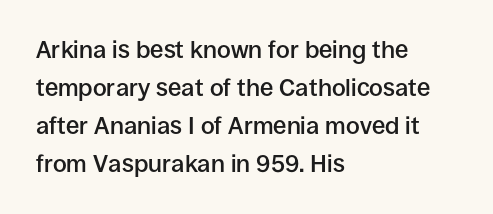
{"italic": "no", "bold": "semi", "underline": "no", "align": "left", "line_spacing": "normal", "line_spacing_ratio": 1.58, "letter_spacing": "normal", "letter_spacing_em": 0.0, "glyph_px": 24}
